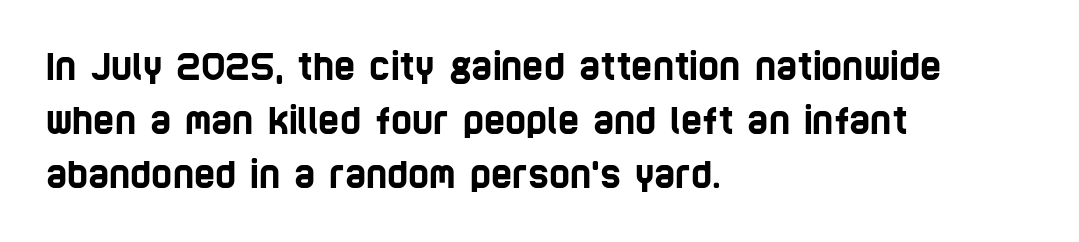
Q: Is the typeface a serif or a sans-serif typeface? A: Sans-serif.
Q: Is the text underlined? A: No.
Q: How is the paragraph aligned? A: Left-aligned.
Q: Is the spacing between letters normal or unusually wide? A: Normal.
Q: Is the spacing between lines tight, normal or loose? A: Normal.
Q: Width (condensed, normal, or wide)? A: Condensed.
Q: Stroke contrast? A: Low.
Q: x-height? A: Large.
Q: Monospaced? A: No.
